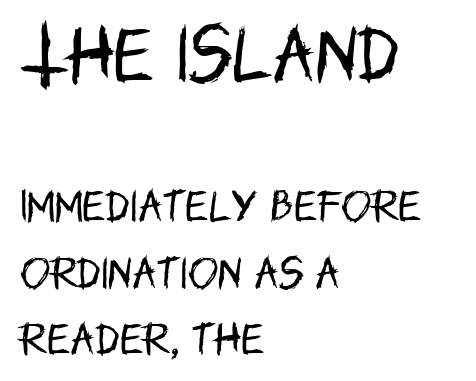
Q: Is the text bold? A: No.
Q: Is the text italic (slanted)? A: No, it is upright.
Q: Is the typeface a serif or a sans-serif typeface? A: Sans-serif.
Q: Is the text underlined? A: No.
Q: How is the paragraph aligned? A: Left-aligned.
Q: Is the spacing between letters normal or unusually wide? A: Normal.
Q: Which block of text is set in a larger size, the first (top) or the second (bottom)? A: The first (top) one.
Q: Width (condensed, normal, or wide)? A: Condensed.
Q: Stroke contrast? A: Low.
Q: x-height? A: Large.
Q: Monospaced? A: No.
